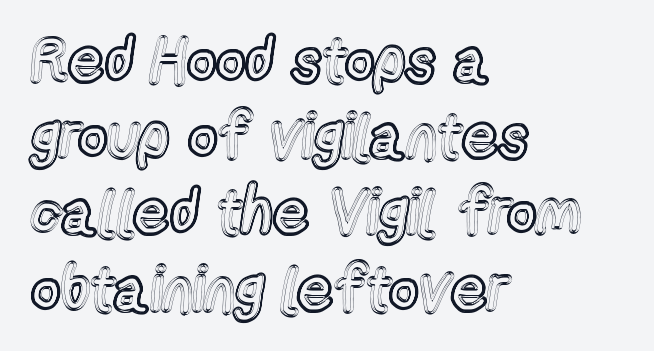
The image shows 63 px condensed type; set left-aligned, line spacing 1.21x, normal letter spacing, not underlined; a medium x-height.
